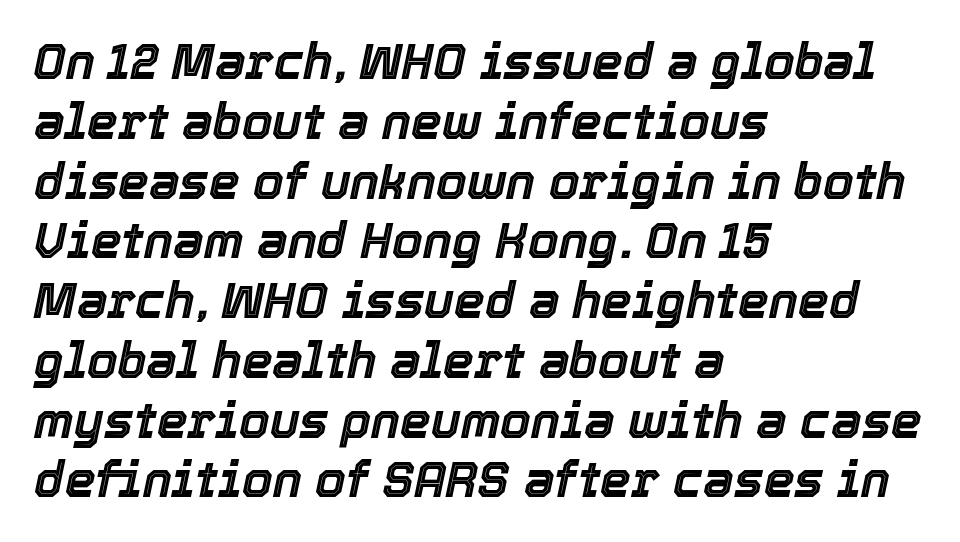
{"italic": "yes", "lean": "right", "slant_degrees": 12, "width": "normal", "x_height": "medium", "monospaced": "no", "underline": "no", "align": "left", "line_spacing_ratio": 1.22, "letter_spacing": "normal", "letter_spacing_em": 0.0, "glyph_px": 49}
